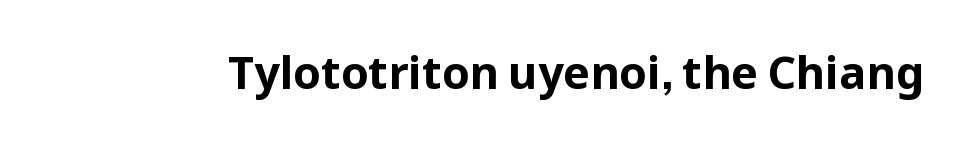
Q: Is the text bold? A: Yes.
Q: Is the text italic (slanted)? A: No, it is upright.
Q: Is the typeface a serif or a sans-serif typeface? A: Sans-serif.
Q: Is the text underlined? A: No.
Q: Is the spacing between letters normal or unusually wide? A: Normal.
Q: Width (condensed, normal, or wide)? A: Normal.
Q: Stroke contrast? A: Low.
Q: x-height? A: Medium.
Q: Monospaced? A: No.
